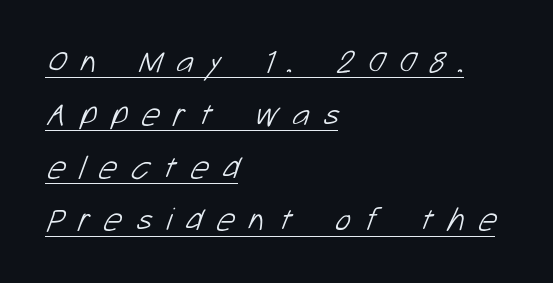
{"serif": "no", "bold": "no", "weight": "light", "width": "normal", "stroke_contrast": "low", "x_height": "medium", "monospaced": "no", "underline": "yes", "align": "left", "line_spacing": "normal", "line_spacing_ratio": 1.6, "letter_spacing": "wide", "letter_spacing_em": 0.42, "glyph_px": 33}
